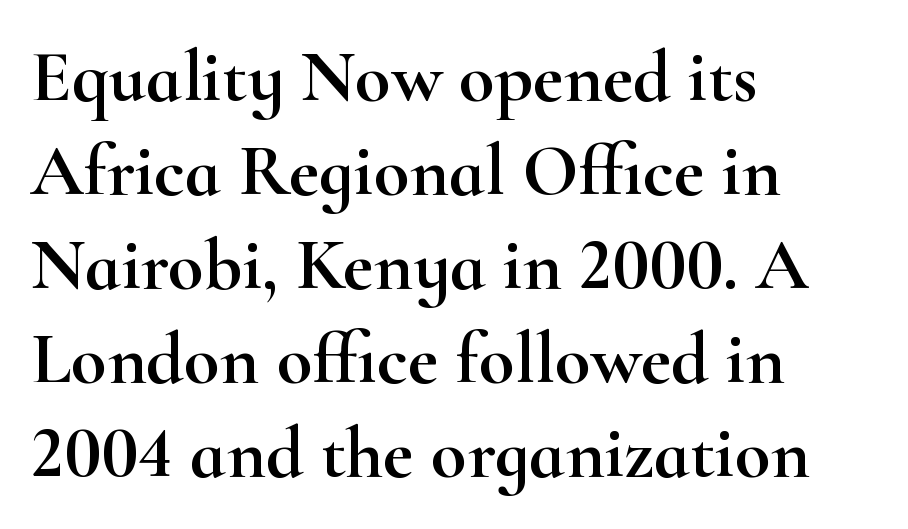
{"serif": "yes", "italic": "no", "width": "wide", "stroke_contrast": "high", "x_height": "small", "monospaced": "no", "underline": "no", "align": "left", "line_spacing": "normal", "line_spacing_ratio": 1.27, "letter_spacing": "normal", "letter_spacing_em": 0.0, "glyph_px": 74}
